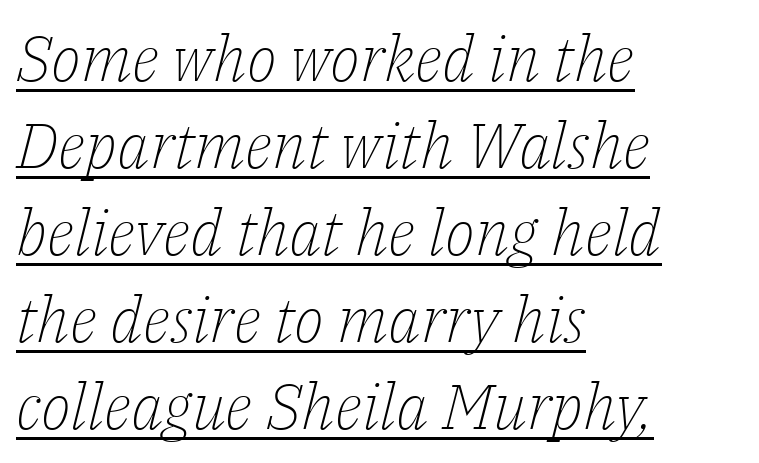
Q: Is the text bold? A: No.
Q: Is the text italic (slanted)? A: Yes, it leans right by about 14 degrees.
Q: Is the typeface a serif or a sans-serif typeface? A: Serif.
Q: Is the text underlined? A: Yes.
Q: How is the paragraph aligned? A: Left-aligned.
Q: Is the spacing between letters normal or unusually wide? A: Normal.
Q: Is the spacing between lines tight, normal or loose? A: Normal.
Q: Width (condensed, normal, or wide)? A: Normal.
Q: Stroke contrast? A: Low.
Q: x-height? A: Medium.
Q: Monospaced? A: No.
